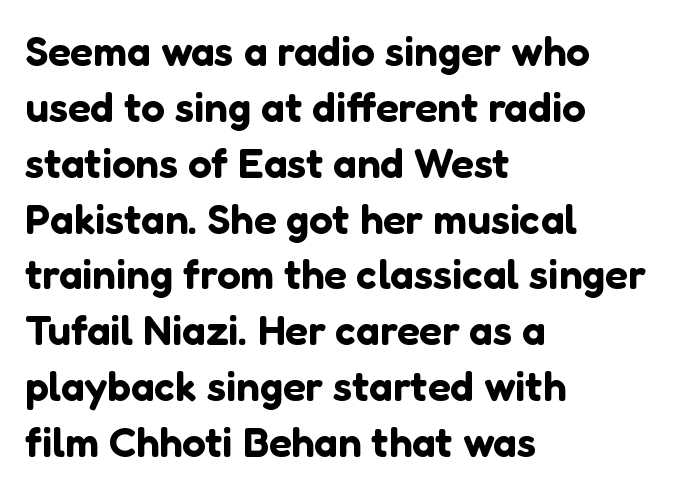
The image shows 42 px sans-serif type, upright; set left-aligned, normal line spacing (1.33x), normal letter spacing, not underlined; low stroke contrast and a medium x-height.
